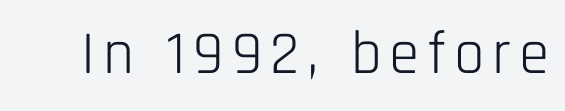
Note the varied advance widths — an 'i' is clearly narrower than an 'm'. When letters stand straight like this, we call the style roman or upright. Is this a heavy cut? Hardly; it is regular or lighter. This sample uses a sans-serif face. Decoration check: the copy has no underline.
